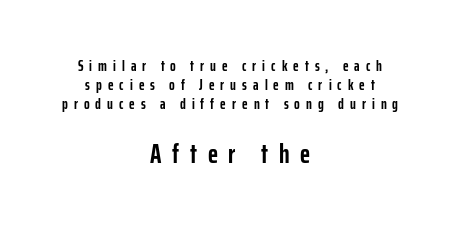
The image shows 27 px bold type, upright; set centered, normal line spacing (1.28x), unusually wide letter spacing (+0.4 em), not underlined; the second (bottom) block is 1.8x larger.
